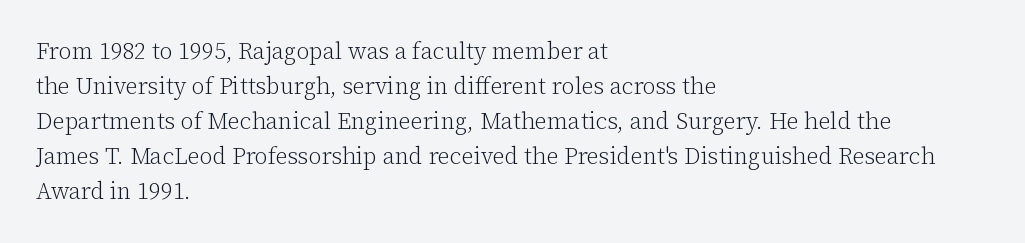
Q: Is the text bold? A: No.
Q: Is the text italic (slanted)? A: No, it is upright.
Q: Is the text underlined? A: No.
Q: How is the paragraph aligned? A: Left-aligned.
Q: Is the spacing between letters normal or unusually wide? A: Normal.
Q: Is the spacing between lines tight, normal or loose? A: Normal.
